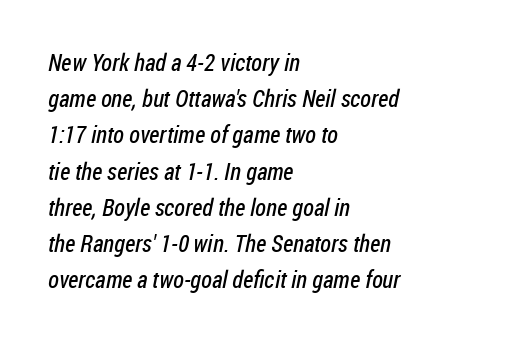
Q: Is the text bold? A: No.
Q: Is the text underlined? A: No.
Q: How is the paragraph aligned? A: Left-aligned.
Q: Is the spacing between letters normal or unusually wide? A: Normal.
Q: Is the spacing between lines tight, normal or loose? A: Normal.
